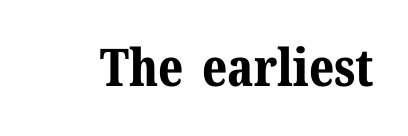
The image shows 52 px bold serif type, upright; set normal letter spacing, not underlined; medium stroke contrast and a medium x-height.
